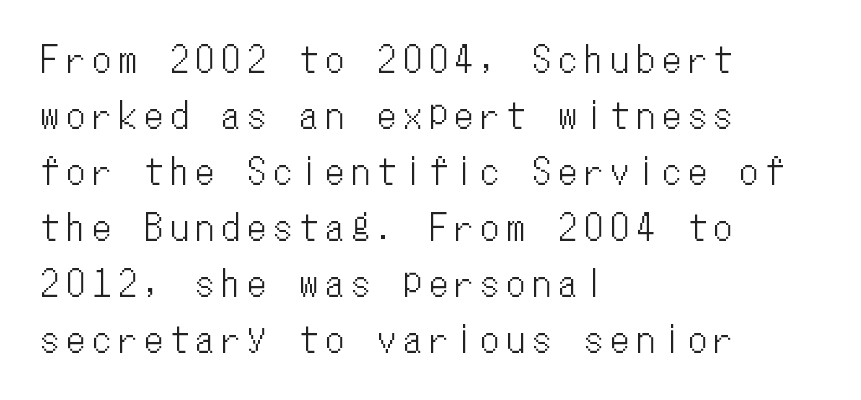
The image shows 35 px condensed type, upright, monospaced; set left-aligned, normal line spacing (1.6x), unusually wide letter spacing (+0.24 em), not underlined; low stroke contrast and a medium x-height.
